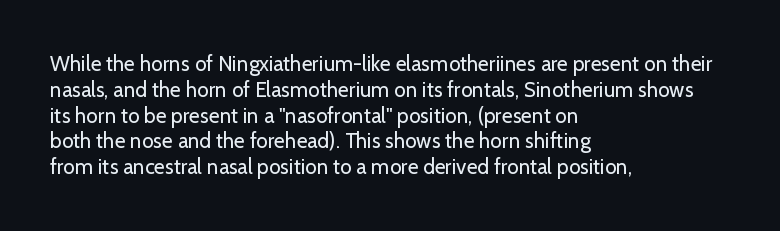
Visually the block forms a straight wall on the left and a jagged coastline on the right. This sample uses plain, unmodified letter spacing. The face looks like a standard text weight, possibly lighter. Check under the words: just untouched page. Does the lettering tilt? It doesn't — this is upright.
